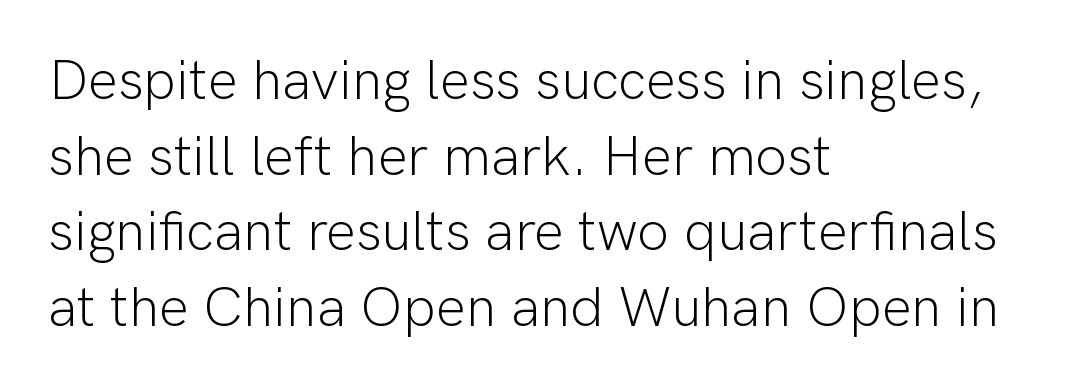
{"serif": "no", "italic": "no", "bold": "no", "weight": "light", "width": "normal", "stroke_contrast": "low", "x_height": "medium", "monospaced": "no", "underline": "no", "align": "left", "line_spacing": "normal", "line_spacing_ratio": 1.35, "letter_spacing": "normal", "letter_spacing_em": 0.0, "glyph_px": 56}
